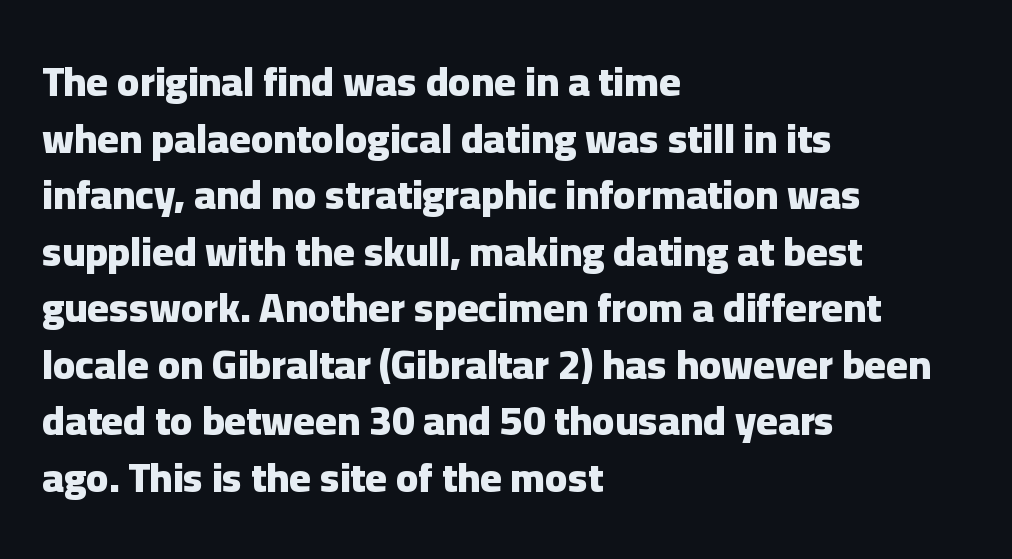
The image shows 41 px heavy sans-serif type, upright; set left-aligned, normal line spacing (1.38x), normal letter spacing, not underlined; low stroke contrast and a medium x-height.
